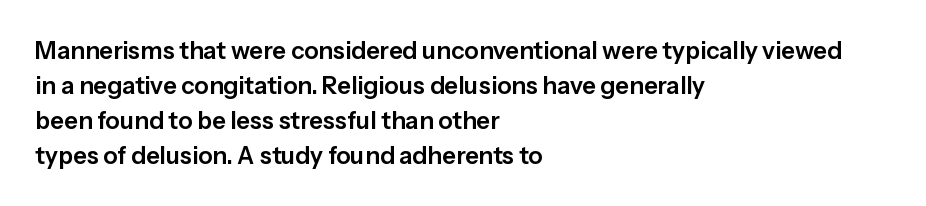
{"italic": "no", "underline": "no", "align": "left", "line_spacing": "normal", "line_spacing_ratio": 1.46, "letter_spacing": "normal", "letter_spacing_em": 0.0, "glyph_px": 24}
